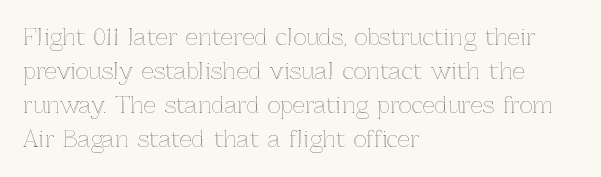
Q: Is the text italic (slanted)? A: No, it is upright.
Q: Is the text underlined? A: No.
Q: How is the paragraph aligned? A: Left-aligned.
Q: Is the spacing between letters normal or unusually wide? A: Normal.
Q: Is the spacing between lines tight, normal or loose? A: Normal.
